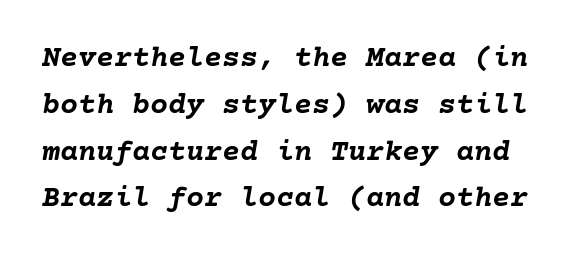
Plain, unruled lines of type. I'd describe the lettering as bold — thick and assertive. Reading down the column, the eye jumps a familiar distance to each next line. This sample uses plain, unmodified letter spacing. The letters are slanted; this is an italic face.
